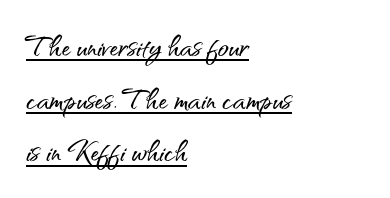
The image shows 36 px sans-serif type; set left-aligned, normal line spacing (1.46x), normal letter spacing, underlined; medium stroke contrast and a small x-height.
